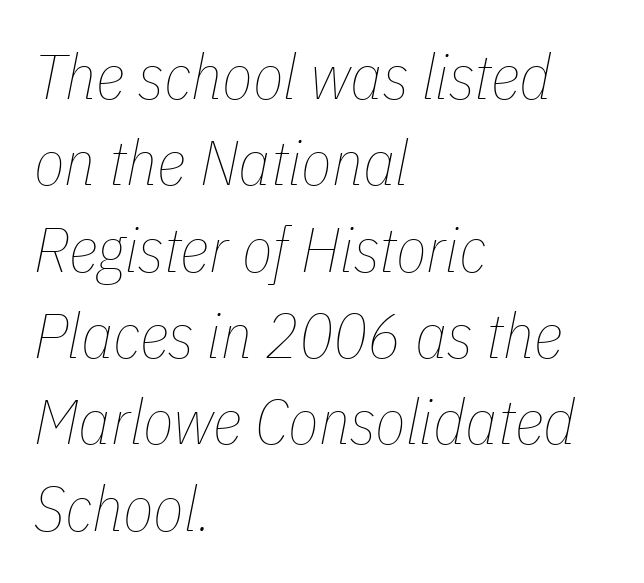
Q: Is the text bold? A: No.
Q: Is the text italic (slanted)? A: Yes, it leans right by about 11 degrees.
Q: Is the text underlined? A: No.
Q: How is the paragraph aligned? A: Left-aligned.
Q: Is the spacing between letters normal or unusually wide? A: Normal.
Q: Is the spacing between lines tight, normal or loose? A: Normal.
Q: Width (condensed, normal, or wide)? A: Condensed.
Q: Stroke contrast? A: Low.
Q: x-height? A: Medium.
Q: Monospaced? A: No.
